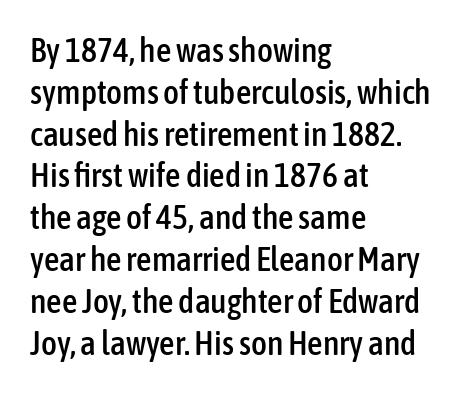
To sum up the face: it is a sans, with no serifs. Left-aligned paragraph, ragged on the right. Nope, not italic — everything's standing straight. Do the characters align in a grid? No, the font is proportional. The area under the type is left untouched.
